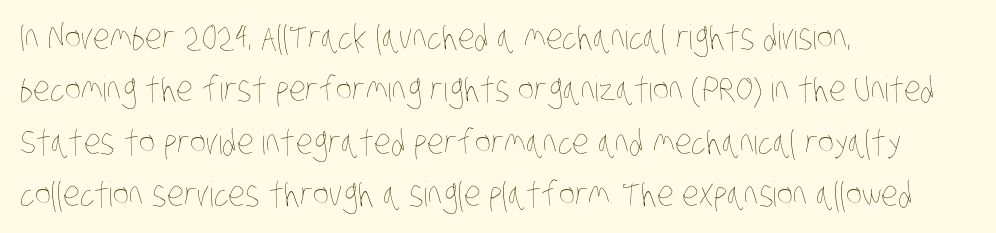
Standard letterfit; no display-style spreading of the glyphs. Check under the words: just untouched page. If you measured baseline to baseline, you'd find a middling distance. The setting favours the left margin, as ordinary paragraphs usually do. These lines are rendered in a variable-pitch font. The passage shown is not bold in any degree.
